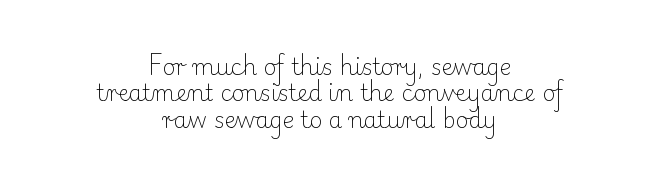
The passage shown has conventional tracking throughout. Horizontal alignment here is central, giving a formal, balanced look. Caption: face not bold, strokes unweighted. Type without underlining. This sample uses an upright cut, with every glyph sitting square on the baseline.
